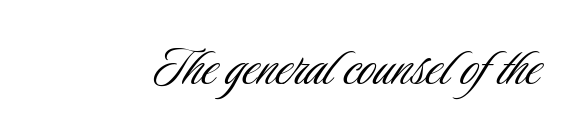
Varying glyph widths throughout — classic text-font behaviour. Check where the strokes stop: nothing finishes them off — pure sans. The strokes carry an ordinary text weight at most. These lines keep a tight, regular rhythm from letter to letter.
